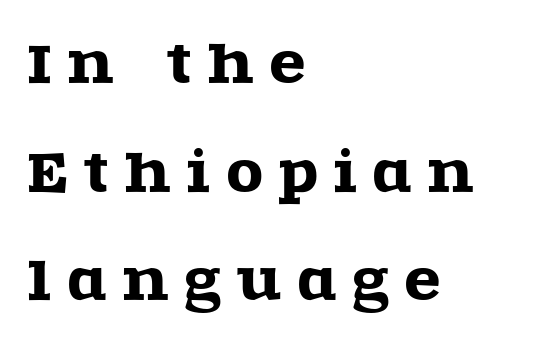
Q: Is the text italic (slanted)? A: No, it is upright.
Q: Is the typeface a serif or a sans-serif typeface? A: Serif.
Q: Is the text underlined? A: No.
Q: How is the paragraph aligned? A: Left-aligned.
Q: Is the spacing between letters normal or unusually wide? A: Unusually wide.
Q: Is the spacing between lines tight, normal or loose? A: Loose.
Q: Width (condensed, normal, or wide)? A: Wide.
Q: x-height? A: Large.
Q: Monospaced? A: No.
